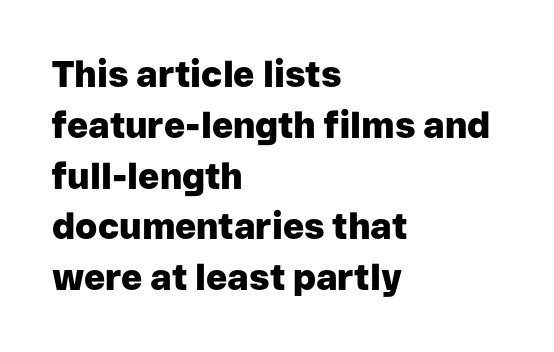
Reading down the block, your eye returns to a fixed left position each line. Vertical strokes here are truly vertical. Students, observe: this is what conventionally led text looks like. Caption: bold face, heavy strokes. Varying glyph widths throughout — classic text-font behaviour.
